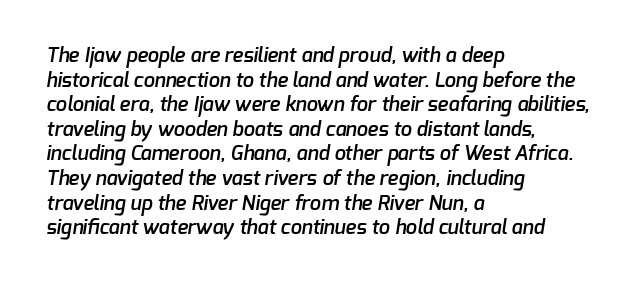
The image shows 20 px text type; set left-aligned, line spacing 1.23x, normal letter spacing, not underlined.
